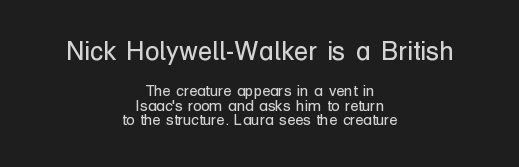
Only glyphs here, with clear space below each row. How are the letters spaced? Ordinarily, with no added tracking. The axis of the letterforms is exactly vertical. Scale decreases going downward across the two blocks. Line spacing here is tight. Heft: none added — not bold.
